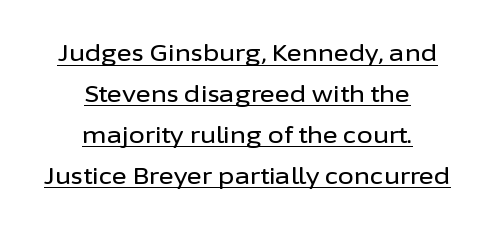
{"italic": "no", "underline": "yes", "align": "center", "line_spacing_ratio": 1.78, "letter_spacing": "normal", "letter_spacing_em": 0.0, "glyph_px": 23}
